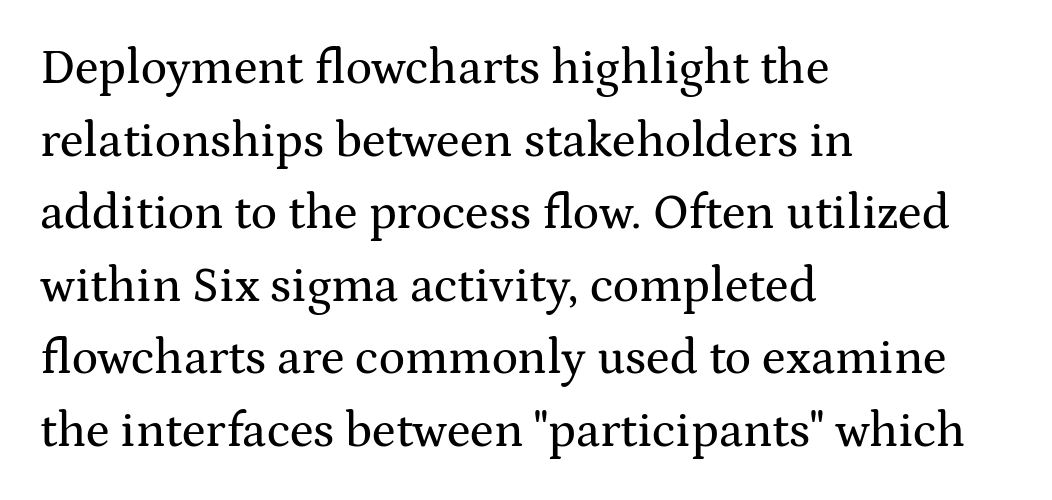
Is this a fixed-width face? No — the glyphs have proportional, varying widths. The block of text has a typical density, with ordinary space between rows. Look at the tracking — it's just the regular setting, nothing added. Examine the stroke ends and you'll spot serifs.
